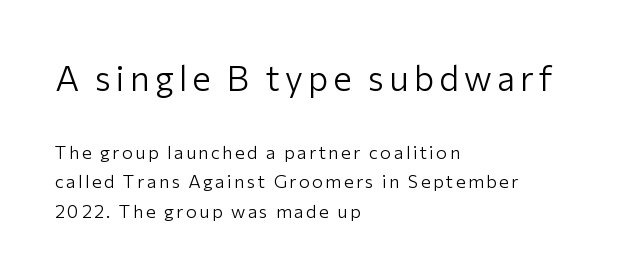
{"serif": "no", "italic": "no", "bold": "no", "weight": "light", "width": "normal", "stroke_contrast": "low", "x_height": "medium", "monospaced": "no", "underline": "no", "align": "left", "line_spacing": "normal", "line_spacing_ratio": 1.63, "larger_block": "first", "size_ratio": 1.94, "glyph_px": 35}
